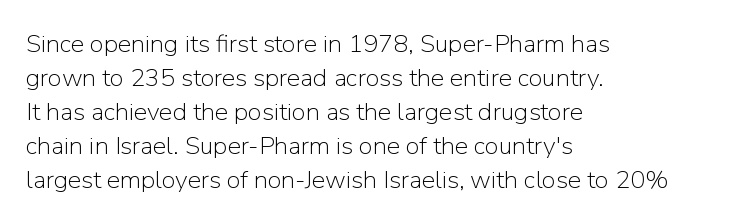
A normal amount of white space separates one row of letters from the next. Honestly, the letter spacing is just normal — you wouldn't notice it. The font's upright variant was chosen for this text. Is this a heavy cut? Hardly; it is regular or lighter. Caption: multi-line text, flush left, ragged right.
